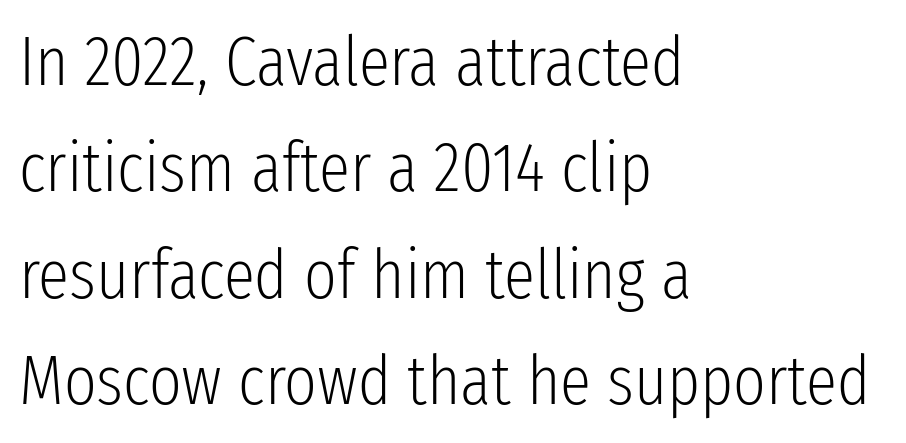
Layout note: lines flush left. A typesetter would call this proportional, since set widths differ per character. I'd call this a sans setting — the letters go barefoot. The rendering uses a moderate line-height, typical for paragraphs. The letterforms sit shoulder to shoulder at normal distance. The letters stand straight up with perfectly vertical stems.
